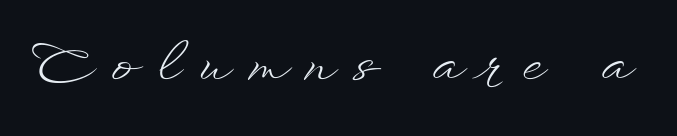
{"bold": "no", "weight": "light", "width": "wide", "stroke_contrast": "low", "x_height": "small", "monospaced": "no", "underline": "no", "letter_spacing": "wide", "letter_spacing_em": 0.39, "glyph_px": 52}
